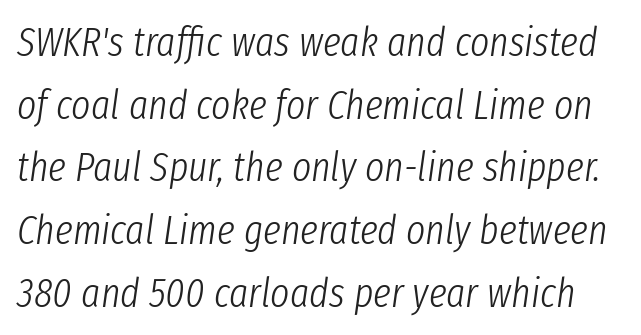
Q: Is the text bold? A: No.
Q: Is the text italic (slanted)? A: Yes, it leans right by about 8 degrees.
Q: Is the text underlined? A: No.
Q: Is the spacing between letters normal or unusually wide? A: Normal.
Q: Is the spacing between lines tight, normal or loose? A: Normal.
Q: Width (condensed, normal, or wide)? A: Condensed.
Q: Stroke contrast? A: Low.
Q: x-height? A: Medium.
Q: Monospaced? A: No.
